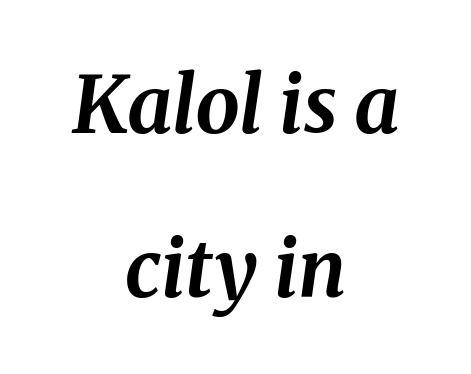
{"italic": "yes", "lean": "right", "slant_degrees": 8, "bold": "yes", "weight": "bold", "width": "normal", "stroke_contrast": "medium", "x_height": "medium", "monospaced": "no", "underline": "no", "align": "center", "line_spacing": "loose", "line_spacing_ratio": 2.07, "letter_spacing": "normal", "letter_spacing_em": 0.0, "glyph_px": 79}
